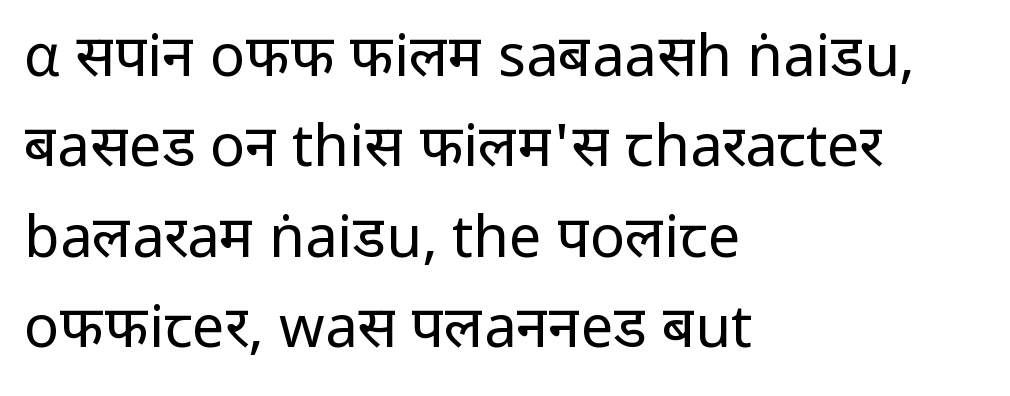
Q: Is the text bold? A: No.
Q: Is the text italic (slanted)? A: No, it is upright.
Q: Is the typeface a serif or a sans-serif typeface? A: Sans-serif.
Q: Is the text underlined? A: No.
Q: How is the paragraph aligned? A: Left-aligned.
Q: Is the spacing between letters normal or unusually wide? A: Normal.
Q: Is the spacing between lines tight, normal or loose? A: Normal.
Q: Width (condensed, normal, or wide)? A: Normal.
Q: Stroke contrast? A: Low.
Q: x-height? A: Medium.
Q: Monospaced? A: No.
